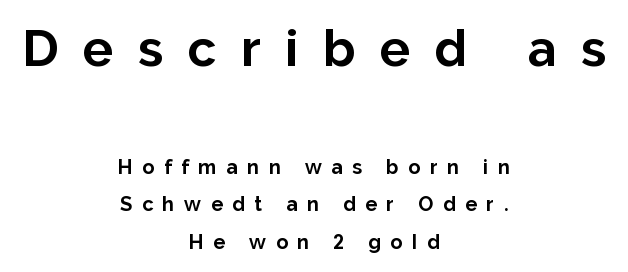
Characters follow at a spacing far wider than the type designer built in. Visually the block forms a symmetrical silhouette, jagged on both flanks. Character widths vary here, with narrow letters taking less room than wide ones. Look at the glyph heights: the upper group is clearly the bigger setting.
